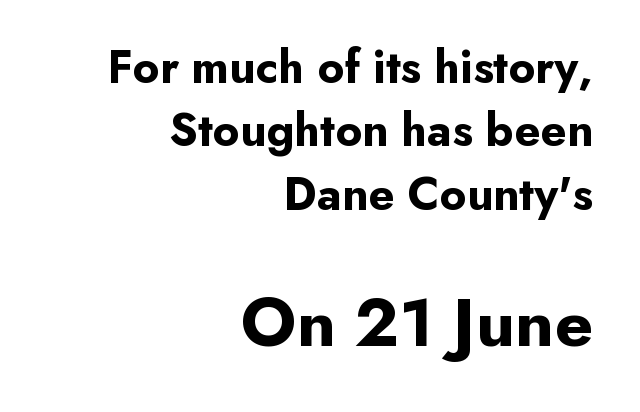
Q: Is the text bold? A: Yes.
Q: Is the text italic (slanted)? A: No, it is upright.
Q: Is the typeface a serif or a sans-serif typeface? A: Sans-serif.
Q: Is the text underlined? A: No.
Q: How is the paragraph aligned? A: Right-aligned.
Q: Is the spacing between letters normal or unusually wide? A: Normal.
Q: Is the spacing between lines tight, normal or loose? A: Normal.
Q: Which block of text is set in a larger size, the first (top) or the second (bottom)? A: The second (bottom) one.
Q: Width (condensed, normal, or wide)? A: Normal.
Q: Stroke contrast? A: Low.
Q: x-height? A: Small.
Q: Monospaced? A: No.
